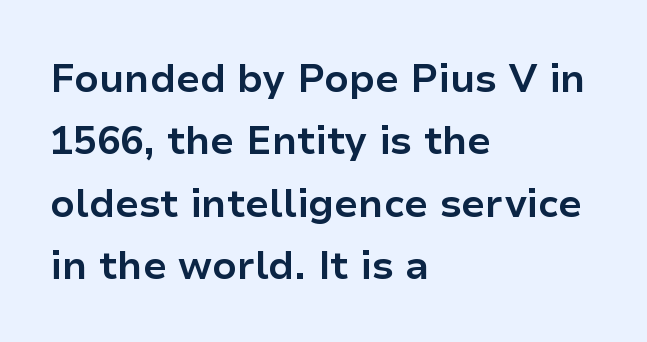
{"serif": "no", "italic": "no", "bold": "yes", "weight": "bold", "width": "normal", "stroke_contrast": "low", "x_height": "medium", "monospaced": "no", "underline": "no", "align": "left", "line_spacing": "normal", "line_spacing_ratio": 1.6, "letter_spacing": "normal", "letter_spacing_em": 0.0, "glyph_px": 39}
